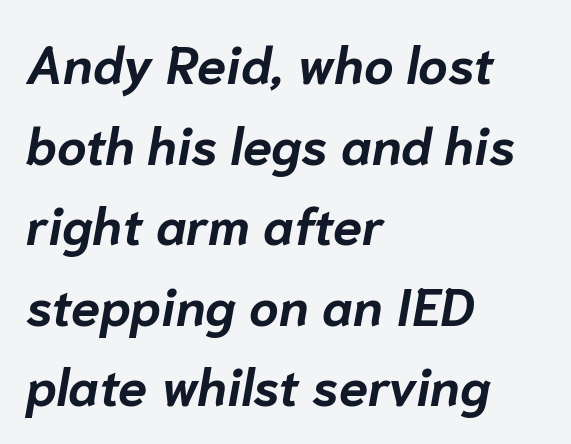
{"italic": "yes", "lean": "right", "slant_degrees": 10, "bold": "yes", "weight": "bold", "width": "normal", "stroke_contrast": "low", "x_height": "medium", "monospaced": "no", "underline": "no", "align": "left", "line_spacing": "normal", "line_spacing_ratio": 1.55, "letter_spacing": "normal", "letter_spacing_em": 0.0, "glyph_px": 52}
